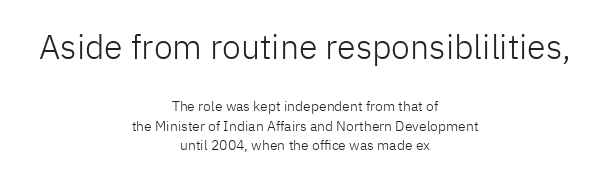
{"serif": "no", "italic": "no", "bold": "no", "weight": "light", "width": "normal", "stroke_contrast": "low", "x_height": "medium", "monospaced": "no", "underline": "no", "align": "center", "line_spacing": "normal", "line_spacing_ratio": 1.39, "letter_spacing": "normal", "letter_spacing_em": 0.0, "larger_block": "first", "size_ratio": 2.43, "glyph_px": 34}
